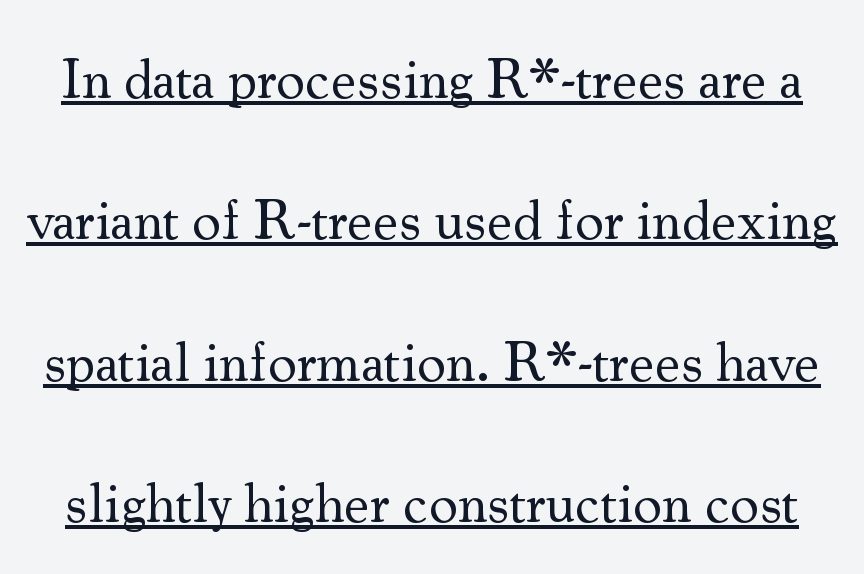
The designer dialed line spacing up above the default. Heaviness? Minimal to ordinary, like unemphasized prose. Default kerning and tracking; the words read as compact shapes. Like a heading marked for emphasis, these lines bear an underscore. Unlike a clean sans, this face finishes its strokes with serifs. The type sits square on the baseline with zero lean.
